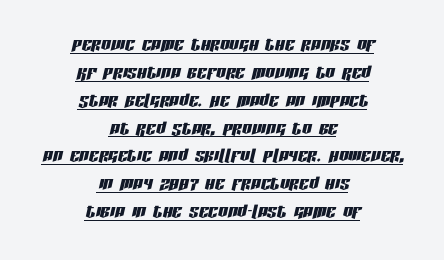
Compared with a flush-left layout, this one balances lines on the center instead. What stands out about the letter spacing? Nothing — it is the standard amount. Quick note: underline on. The glyphs look as if they've been sheared to an angle.
